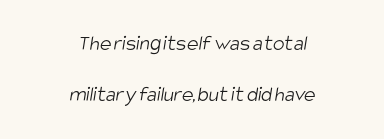
Q: Is the text bold? A: No.
Q: Is the text underlined? A: No.
Q: How is the paragraph aligned? A: Centered.
Q: Is the spacing between letters normal or unusually wide? A: Normal.
Q: Is the spacing between lines tight, normal or loose? A: Loose.
